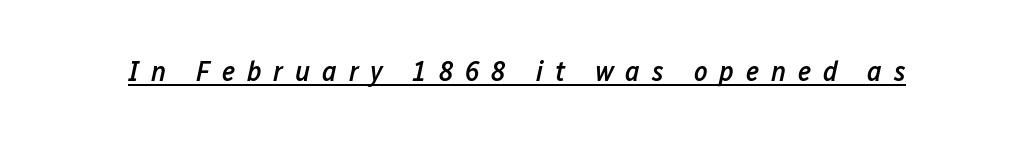
Q: Is the text bold? A: Semi-bold.
Q: Is the text italic (slanted)? A: Yes, it leans right by about 12 degrees.
Q: Is the text underlined? A: Yes.
Q: Is the spacing between letters normal or unusually wide? A: Unusually wide.
Q: Width (condensed, normal, or wide)? A: Condensed.
Q: Stroke contrast? A: Low.
Q: x-height? A: Medium.
Q: Monospaced? A: No.
